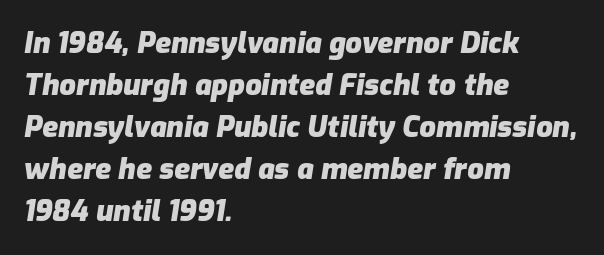
{"italic": "yes", "lean": "right", "slant_degrees": 9, "bold": "yes", "weight": "heavy", "width": "normal", "stroke_contrast": "low", "x_height": "medium", "monospaced": "no", "underline": "no", "align": "left", "line_spacing": "normal", "line_spacing_ratio": 1.45, "letter_spacing": "normal", "letter_spacing_em": 0.0, "glyph_px": 29}
